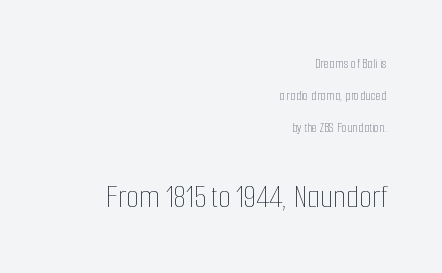
{"italic": "no", "bold": "no", "weight": "thin", "width": "condensed", "stroke_contrast": "low", "x_height": "medium", "monospaced": "no", "underline": "no", "align": "right", "line_spacing": "loose", "line_spacing_ratio": 2.28, "letter_spacing": "normal", "letter_spacing_em": 0.0, "larger_block": "second", "size_ratio": 2.36, "glyph_px": 33}
